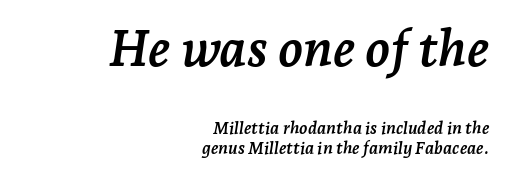
Each word holds together tightly as a unit, with standard inter-letter gaps. Students, this is bold: see how much ink each stroke carries. The space directly below the letters is spotless. A student would call this right alignment; a typographer would say flush right, rag left.
